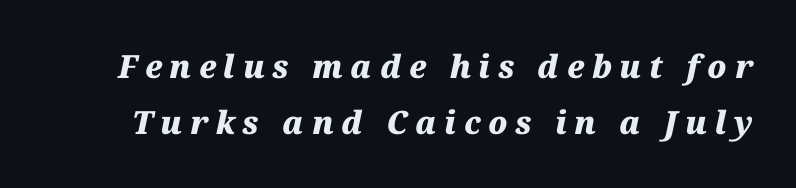
The image shows 32 px heavy type, italic (leaning right); set line spacing 1.76x, unusually wide letter spacing (+0.24 em), not underlined; medium stroke contrast and a medium x-height.
